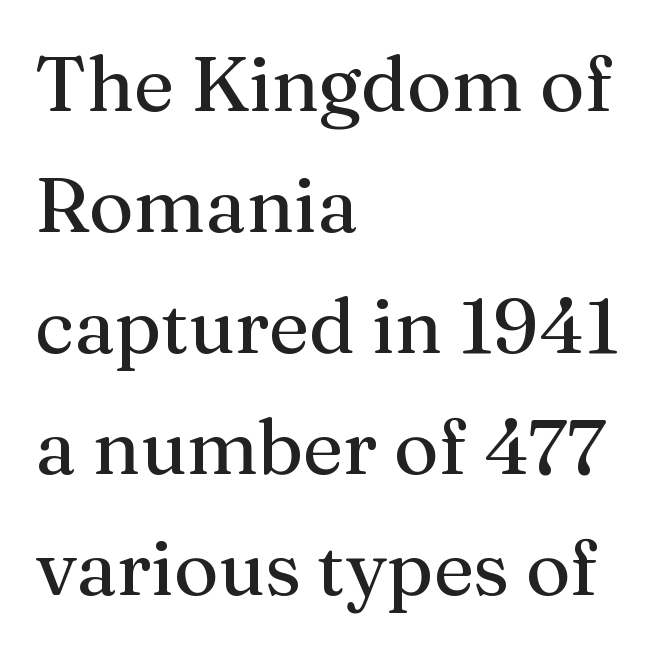
{"serif": "yes", "italic": "no", "bold": "no", "weight": "regular", "width": "normal", "stroke_contrast": "medium", "x_height": "medium", "monospaced": "no", "underline": "no", "align": "left", "line_spacing": "normal", "line_spacing_ratio": 1.57, "letter_spacing": "normal", "letter_spacing_em": 0.0, "glyph_px": 77}
